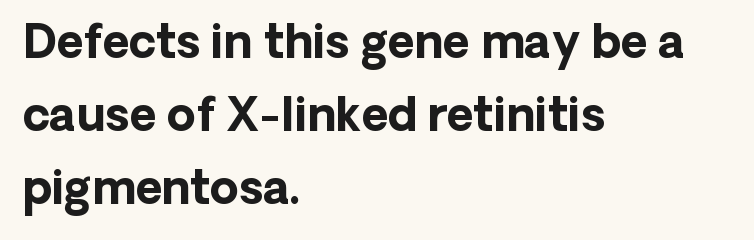
Bare-footed words on every line. The letters sit at their default tracking, neither squeezed nor spread. Typographically, this falls in the sans-serif category. The passage shown stacks its lines at a standard gap. The rendering uses natural spacing where letterforms have individual widths.
